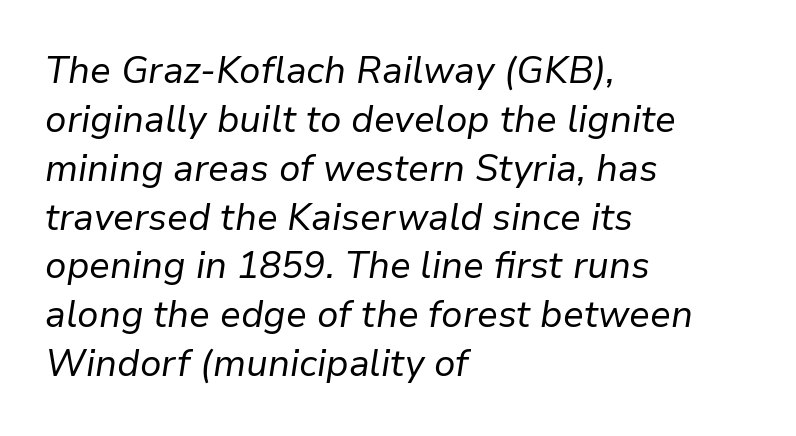
This rendering leaves character spacing at its baseline value. A normal amount of white space separates one row of letters from the next. The strokes are not fattened; the text isn't bold. Which margin do the lines hug? The left one — the right edge is uneven. Slant detected: the letters are inclined.
